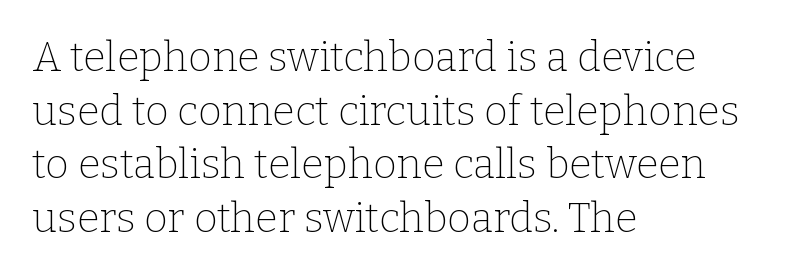
The image shows 41 px thin serif type, upright; set left-aligned, normal line spacing (1.31x), normal letter spacing, not underlined; low stroke contrast and a medium x-height.
